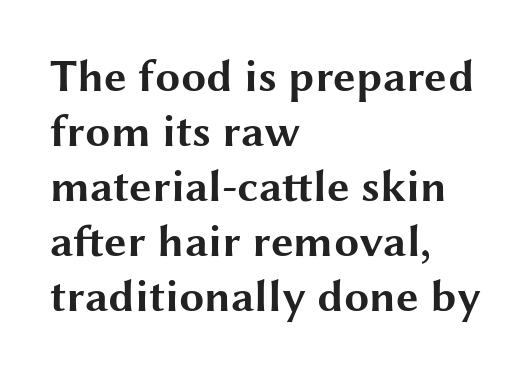
Q: Is the text bold? A: Yes.
Q: Is the text italic (slanted)? A: No, it is upright.
Q: Is the typeface a serif or a sans-serif typeface? A: Sans-serif.
Q: Is the text underlined? A: No.
Q: How is the paragraph aligned? A: Left-aligned.
Q: Is the spacing between letters normal or unusually wide? A: Normal.
Q: Width (condensed, normal, or wide)? A: Wide.
Q: Stroke contrast? A: Medium.
Q: x-height? A: Medium.
Q: Monospaced? A: No.
